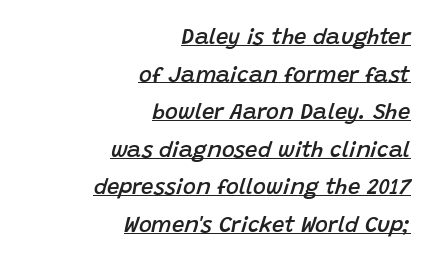
The image shows 22 px text type, italic (leaning right); set right-aligned, line spacing 1.71x, normal letter spacing, underlined.
